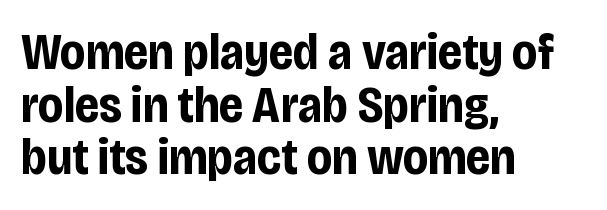
Q: Is the text bold? A: Yes.
Q: Is the text italic (slanted)? A: No, it is upright.
Q: Is the typeface a serif or a sans-serif typeface? A: Sans-serif.
Q: Is the text underlined? A: No.
Q: How is the paragraph aligned? A: Left-aligned.
Q: Is the spacing between letters normal or unusually wide? A: Normal.
Q: Is the spacing between lines tight, normal or loose? A: Tight.
Q: Width (condensed, normal, or wide)? A: Condensed.
Q: Stroke contrast? A: Low.
Q: x-height? A: Large.
Q: Monospaced? A: No.
